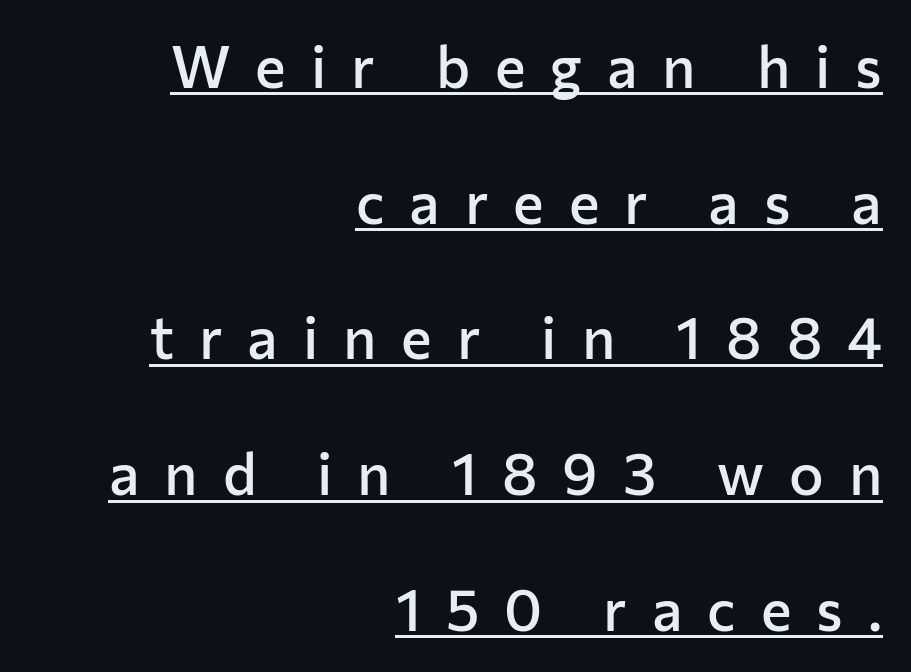
Q: Is the text bold? A: Semi-bold.
Q: Is the text italic (slanted)? A: No, it is upright.
Q: Is the typeface a serif or a sans-serif typeface? A: Sans-serif.
Q: Is the text underlined? A: Yes.
Q: How is the paragraph aligned? A: Right-aligned.
Q: Is the spacing between letters normal or unusually wide? A: Unusually wide.
Q: Is the spacing between lines tight, normal or loose? A: Loose.
Q: Width (condensed, normal, or wide)? A: Normal.
Q: Stroke contrast? A: Low.
Q: x-height? A: Medium.
Q: Monospaced? A: No.
